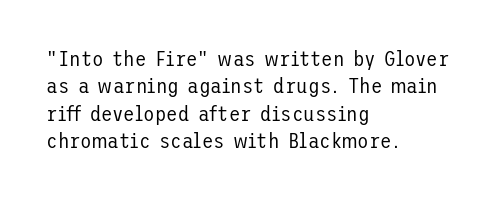
{"italic": "no", "bold": "no", "underline": "no", "align": "left", "line_spacing": "normal", "line_spacing_ratio": 1.3, "letter_spacing": "normal", "letter_spacing_em": 0.0, "glyph_px": 21}
